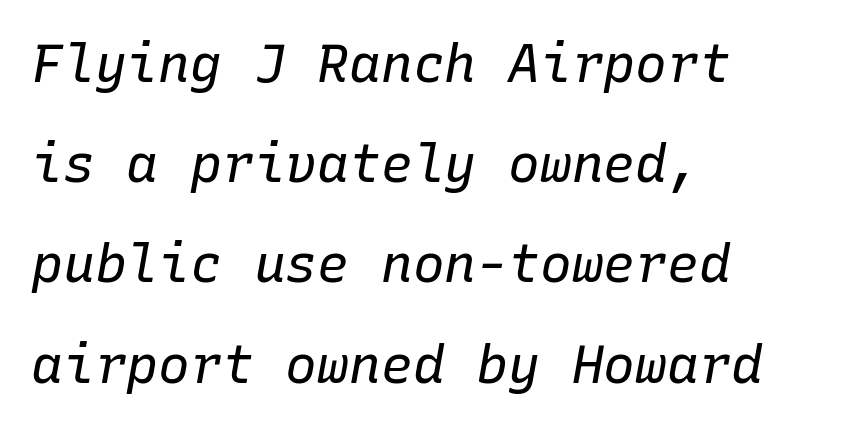
The image shows 53 px regular-weight type, italic (leaning right), monospaced; set left-aligned, line spacing 1.89x, normal letter spacing, not underlined; low stroke contrast and a medium x-height.
